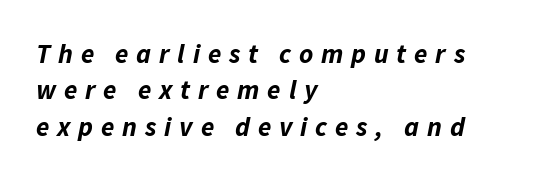
The image shows 27 px bold type, italic (leaning right); set left-aligned, normal line spacing (1.35x), unusually wide letter spacing (+0.29 em), not underlined.
